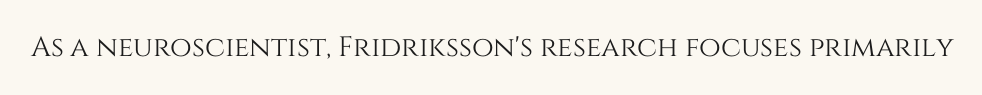
{"italic": "no", "width": "normal", "stroke_contrast": "medium", "x_height": "large", "monospaced": "no", "underline": "no", "letter_spacing": "normal", "letter_spacing_em": 0.0, "glyph_px": 28}
